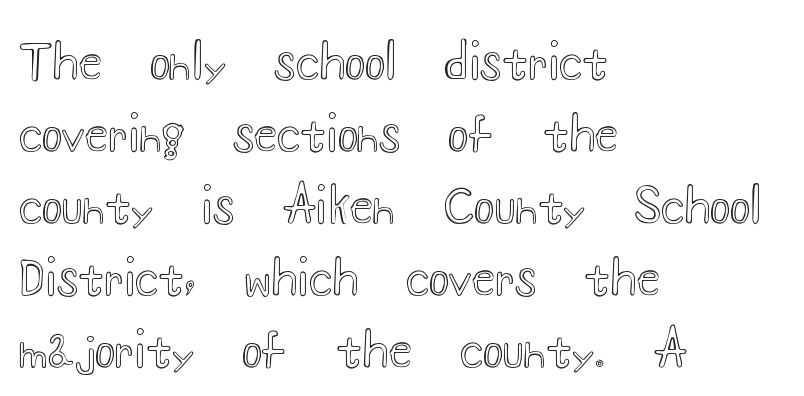
Posture: vertical. The paragraph shown leans on its left margin. Line spacing here is normal. Does extra space separate the letters? No, they use regular spacing.
